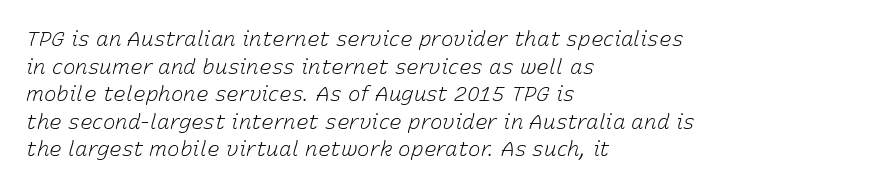
{"italic": "yes", "lean": "right", "slant_degrees": 15, "bold": "no", "underline": "no", "align": "left", "line_spacing": "normal", "line_spacing_ratio": 1.31, "letter_spacing": "normal", "letter_spacing_em": 0.0, "glyph_px": 21}
